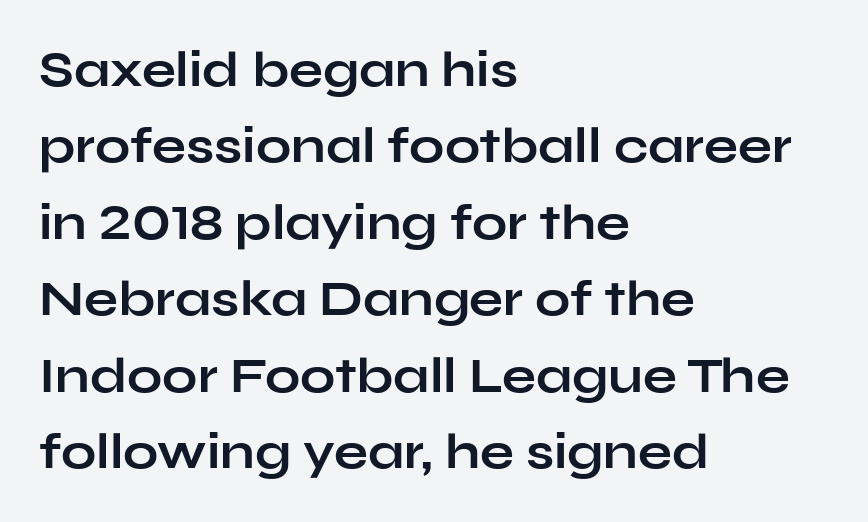
The image shows 50 px bold, wide sans-serif type, upright; set left-aligned, normal line spacing (1.53x), normal letter spacing, not underlined; low stroke contrast and a medium x-height.
